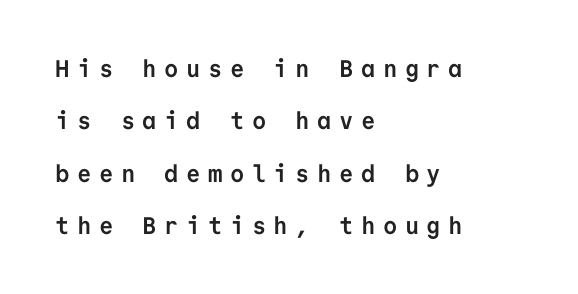
Q: Is the text bold? A: Yes.
Q: Is the text italic (slanted)? A: No, it is upright.
Q: Is the text underlined? A: No.
Q: How is the paragraph aligned? A: Left-aligned.
Q: Is the spacing between letters normal or unusually wide? A: Unusually wide.
Q: Is the spacing between lines tight, normal or loose? A: Loose.
